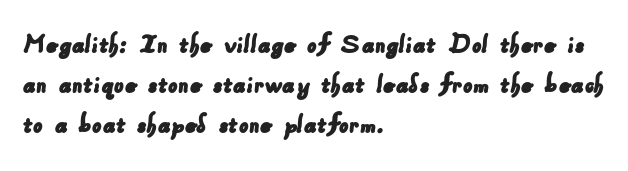
The image shows 30 px sans-serif type; set left-aligned, normal line spacing (1.33x), normal letter spacing, not underlined; low stroke contrast and a small x-height.
